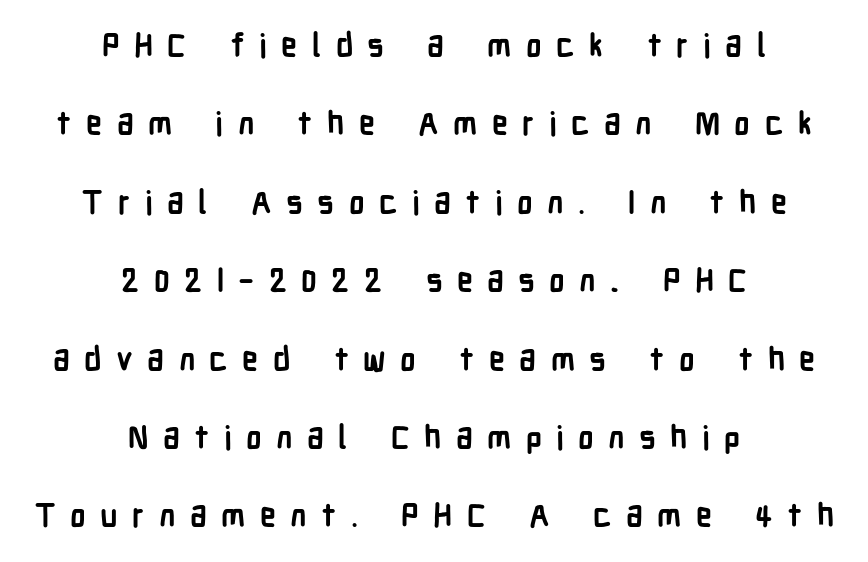
Q: Is the text bold? A: Yes.
Q: Is the text italic (slanted)? A: No, it is upright.
Q: Is the typeface a serif or a sans-serif typeface? A: Sans-serif.
Q: Is the text underlined? A: No.
Q: How is the paragraph aligned? A: Centered.
Q: Is the spacing between letters normal or unusually wide? A: Unusually wide.
Q: Is the spacing between lines tight, normal or loose? A: Loose.
Q: Width (condensed, normal, or wide)? A: Condensed.
Q: Stroke contrast? A: Low.
Q: x-height? A: Medium.
Q: Monospaced? A: No.
